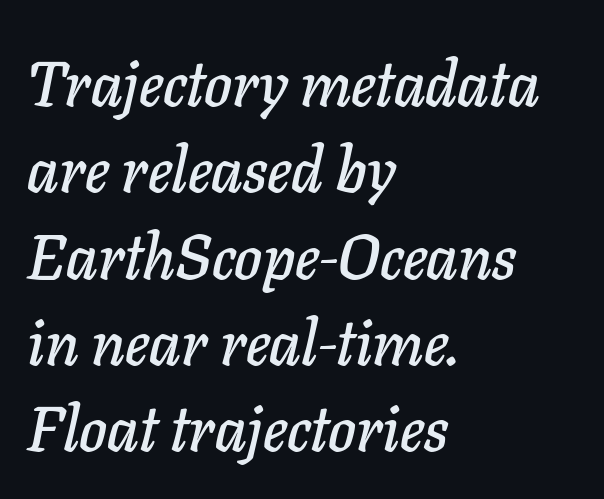
Q: Is the text italic (slanted)? A: Yes, it leans right by about 11 degrees.
Q: Is the text underlined? A: No.
Q: How is the paragraph aligned? A: Left-aligned.
Q: Is the spacing between letters normal or unusually wide? A: Normal.
Q: Is the spacing between lines tight, normal or loose? A: Normal.
Q: Width (condensed, normal, or wide)? A: Normal.
Q: Stroke contrast? A: Low.
Q: x-height? A: Medium.
Q: Monospaced? A: No.
